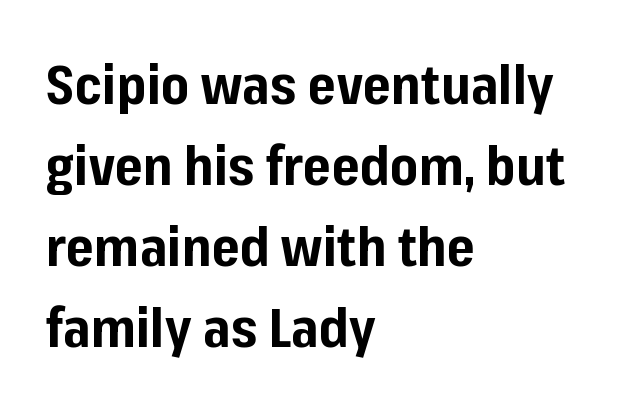
A sans-serif font was chosen for this passage. Does the leading feel generous? No, just average. A student would call this left alignment; a typographer would say flush left, rag right. Heavy-handed strokes throughout: this text is bold. Varying glyph widths throughout — classic text-font behaviour.
